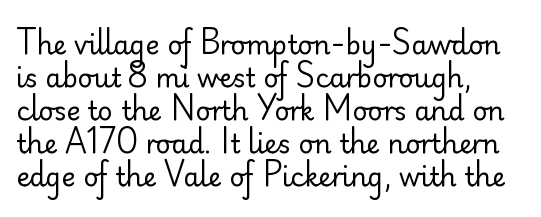
The image shows 26 px text type, upright; set left-aligned, normal line spacing (1.27x), normal letter spacing, not underlined.
